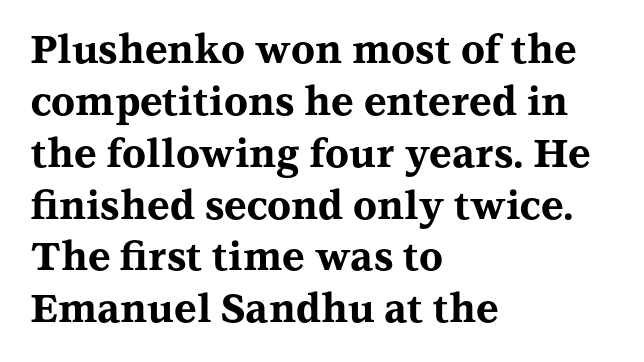
Q: Is the text bold? A: Yes.
Q: Is the text italic (slanted)? A: No, it is upright.
Q: Is the typeface a serif or a sans-serif typeface? A: Serif.
Q: Is the text underlined? A: No.
Q: How is the paragraph aligned? A: Left-aligned.
Q: Is the spacing between letters normal or unusually wide? A: Normal.
Q: Is the spacing between lines tight, normal or loose? A: Normal.
Q: Width (condensed, normal, or wide)? A: Wide.
Q: Stroke contrast? A: Medium.
Q: x-height? A: Medium.
Q: Monospaced? A: No.
